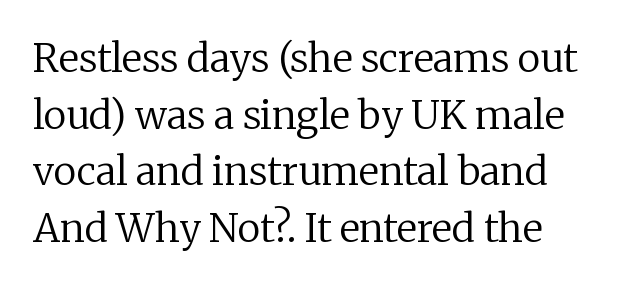
{"serif": "yes", "italic": "no", "bold": "no", "weight": "regular", "width": "normal", "stroke_contrast": "low", "x_height": "medium", "monospaced": "no", "underline": "no", "align": "left", "line_spacing": "normal", "line_spacing_ratio": 1.45, "letter_spacing": "normal", "letter_spacing_em": 0.0, "glyph_px": 39}
